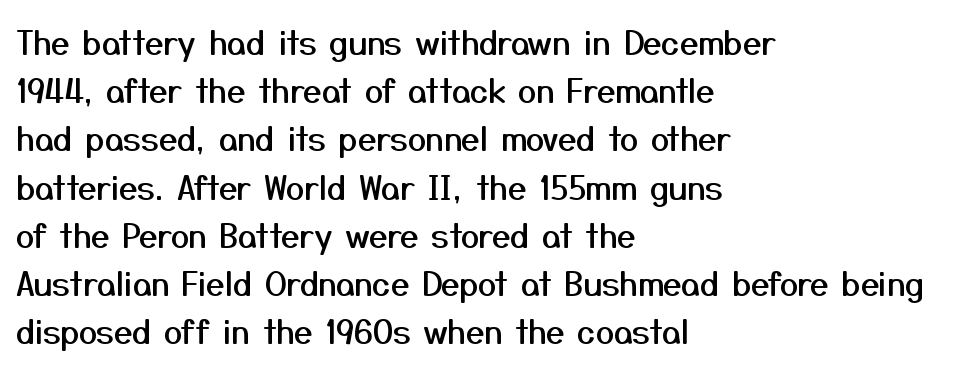
Q: Is the text italic (slanted)? A: No, it is upright.
Q: Is the typeface a serif or a sans-serif typeface? A: Sans-serif.
Q: Is the text underlined? A: No.
Q: How is the paragraph aligned? A: Left-aligned.
Q: Is the spacing between letters normal or unusually wide? A: Normal.
Q: Is the spacing between lines tight, normal or loose? A: Normal.
Q: Width (condensed, normal, or wide)? A: Normal.
Q: Stroke contrast? A: Medium.
Q: x-height? A: Medium.
Q: Monospaced? A: No.
